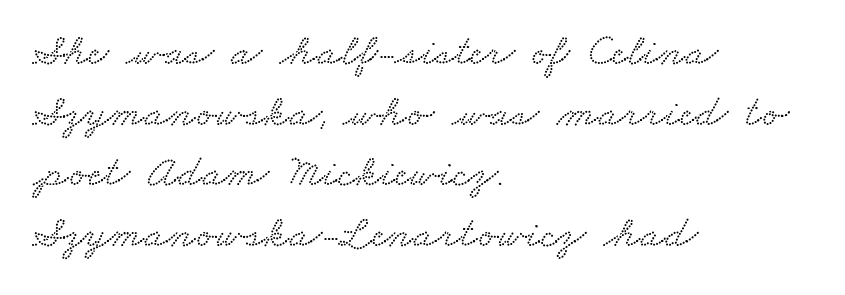
Q: Is the typeface a serif or a sans-serif typeface? A: Serif.
Q: Is the text underlined? A: No.
Q: How is the paragraph aligned? A: Left-aligned.
Q: Is the spacing between letters normal or unusually wide? A: Normal.
Q: Is the spacing between lines tight, normal or loose? A: Normal.
Q: Width (condensed, normal, or wide)? A: Wide.
Q: Stroke contrast? A: Low.
Q: x-height? A: Small.
Q: Monospaced? A: No.
